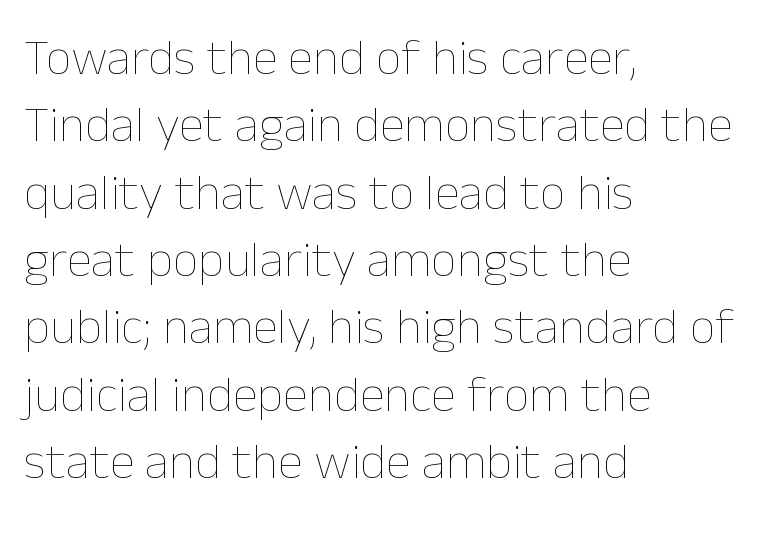
Stems and bowls with no extra thickness — not bold. The specimen reads as upright at a glance. A bare baseline throughout the passage. These lines stack with their left ends in a neat column. Interline gaps are of average width in this sample. Observe the ordinary spacing: letters are neighbours, not strangers.
